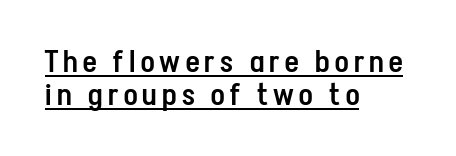
The letters are semibold — heavier than regular but short of a full bold. This sample uses an upright cut, with every glyph sitting square on the baseline. The lines in this sample share a left origin and differ only in where they stop. Unlike a traditional serif, this face leaves its strokes unadorned. You could not count columns in this text — the font is proportionally spaced. The words here are underlined.
